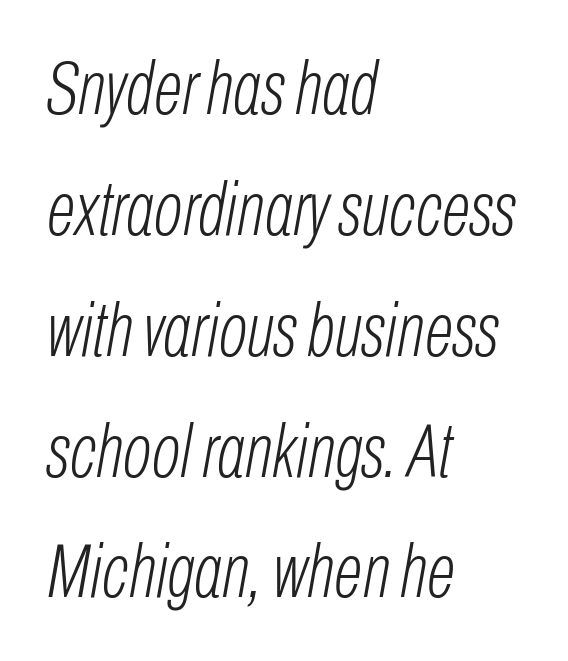
{"italic": "yes", "lean": "right", "slant_degrees": 10, "bold": "no", "weight": "light", "width": "condensed", "stroke_contrast": "low", "x_height": "medium", "monospaced": "no", "underline": "no", "align": "left", "line_spacing": "normal", "line_spacing_ratio": 1.59, "letter_spacing": "normal", "letter_spacing_em": 0.0, "glyph_px": 76}
